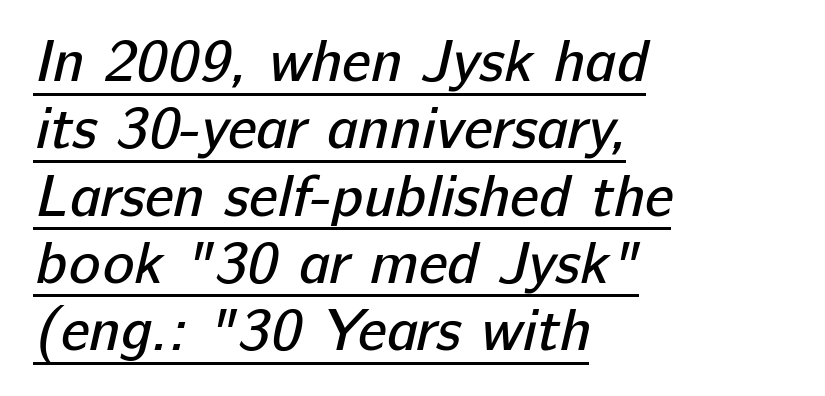
The image shows 59 px regular-weight sans-serif type; set left-aligned, tight line spacing (1.14x), normal letter spacing, underlined; low stroke contrast and a medium x-height.
